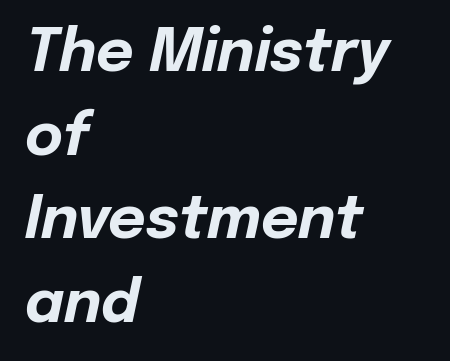
The image shows 58 px bold type, italic (leaning right); set left-aligned, normal line spacing (1.44x), normal letter spacing, not underlined; low stroke contrast and a medium x-height.
